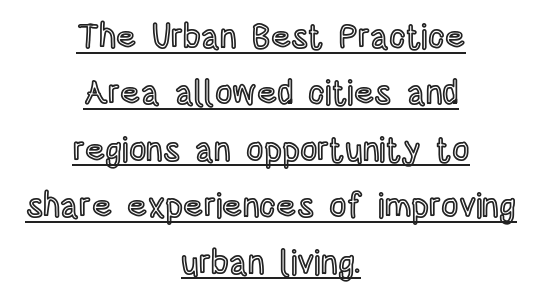
{"italic": "no", "width": "condensed", "x_height": "large", "monospaced": "no", "underline": "yes", "align": "center", "line_spacing": "normal", "line_spacing_ratio": 1.66, "letter_spacing": "normal", "letter_spacing_em": 0.0, "glyph_px": 34}
